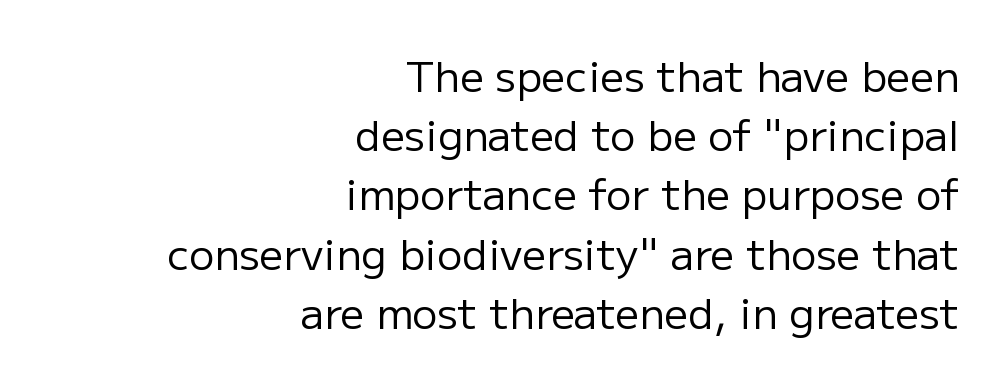
{"serif": "no", "italic": "no", "bold": "no", "weight": "regular", "width": "normal", "stroke_contrast": "low", "x_height": "medium", "monospaced": "no", "underline": "no", "align": "right", "line_spacing": "normal", "line_spacing_ratio": 1.41, "letter_spacing": "normal", "letter_spacing_em": 0.0, "glyph_px": 42}
